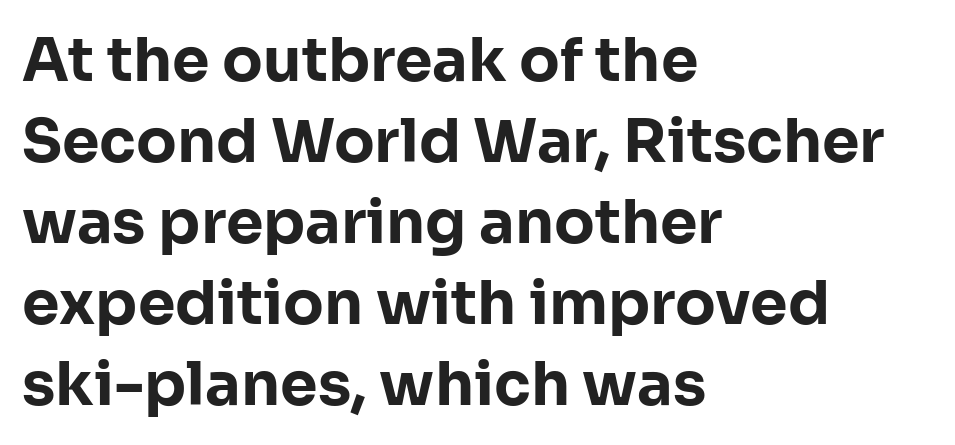
Strong, thick strokes mark this as bold type. The strip under each line holds only bare page. The lines are quadded left. Is this a fixed-width face? No — the glyphs have proportional, varying widths. The letterforms sit shoulder to shoulder at normal distance. Reading down the column, the eye jumps a familiar distance to each next line.
